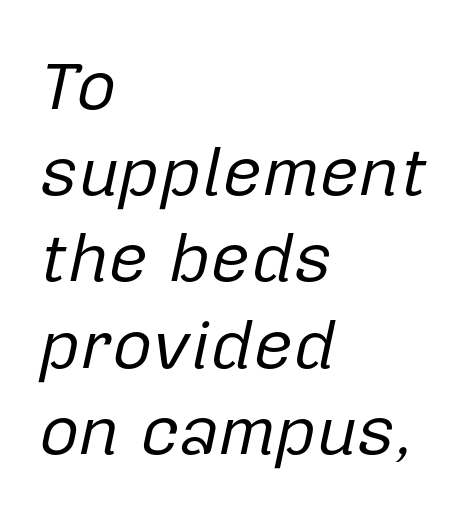
Q: Is the text bold? A: No.
Q: Is the text italic (slanted)? A: Yes, it leans right by about 12 degrees.
Q: Is the text underlined? A: No.
Q: How is the paragraph aligned? A: Left-aligned.
Q: Is the spacing between letters normal or unusually wide? A: Normal.
Q: Is the spacing between lines tight, normal or loose? A: Normal.
Q: Width (condensed, normal, or wide)? A: Normal.
Q: Stroke contrast? A: Low.
Q: x-height? A: Medium.
Q: Monospaced? A: No.
